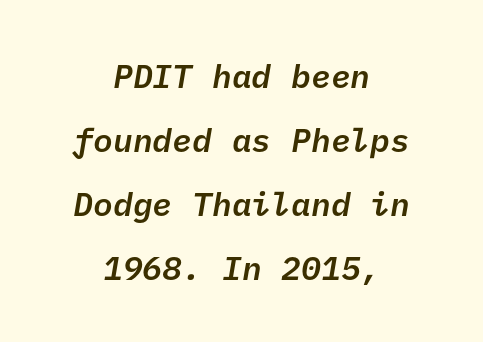
Q: Is the text bold? A: Semi-bold.
Q: Is the typeface a serif or a sans-serif typeface? A: Sans-serif.
Q: Is the text underlined? A: No.
Q: How is the paragraph aligned? A: Centered.
Q: Is the spacing between letters normal or unusually wide? A: Normal.
Q: Is the spacing between lines tight, normal or loose? A: Loose.
Q: Width (condensed, normal, or wide)? A: Normal.
Q: Stroke contrast? A: Low.
Q: x-height? A: Medium.
